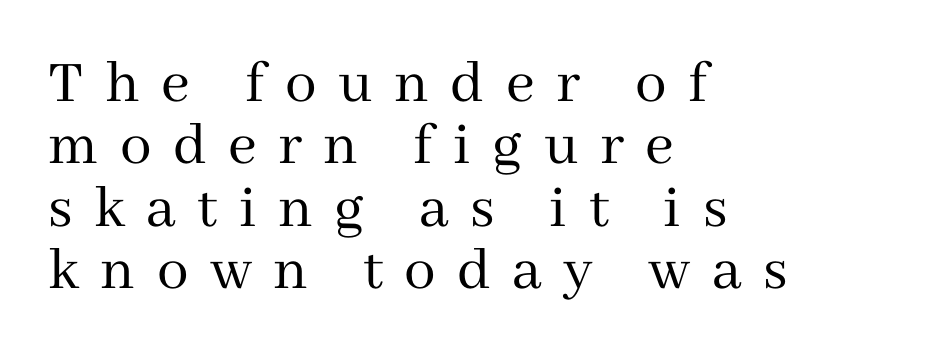
Q: Is the text bold? A: No.
Q: Is the text italic (slanted)? A: No, it is upright.
Q: Is the typeface a serif or a sans-serif typeface? A: Serif.
Q: Is the text underlined? A: No.
Q: How is the paragraph aligned? A: Left-aligned.
Q: Is the spacing between letters normal or unusually wide? A: Unusually wide.
Q: Is the spacing between lines tight, normal or loose? A: Tight.
Q: Width (condensed, normal, or wide)? A: Normal.
Q: Stroke contrast? A: Medium.
Q: x-height? A: Medium.
Q: Monospaced? A: No.
